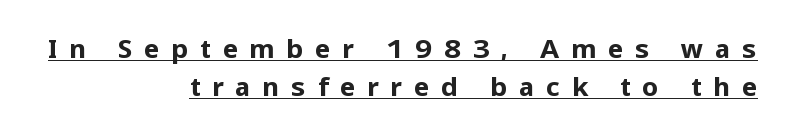
Every letter is thick-stroked: bold, no question. The passage shown is underscored from start to finish. These lines have a slow, spaced-out rhythm from letter to letter. The leading is moderate, giving the passage an even texture.
